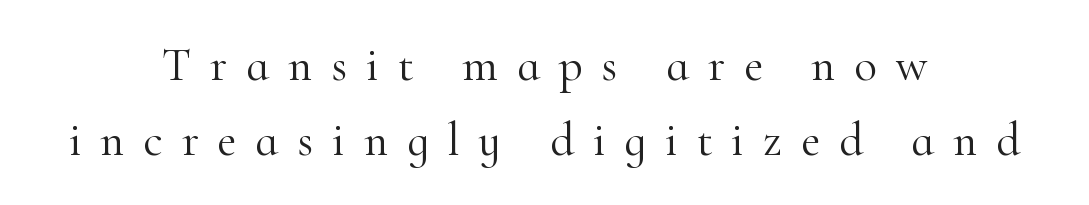
The image shows 47 px light serif type, upright; set centered, normal line spacing (1.59x), unusually wide letter spacing (+0.4 em), not underlined; high stroke contrast and a small x-height.
